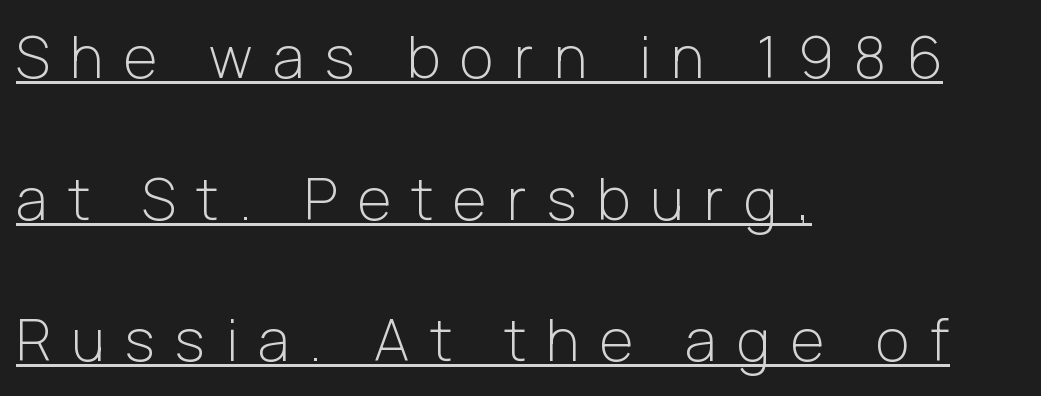
Q: Is the text bold? A: No.
Q: Is the text italic (slanted)? A: No, it is upright.
Q: Is the typeface a serif or a sans-serif typeface? A: Sans-serif.
Q: Is the text underlined? A: Yes.
Q: How is the paragraph aligned? A: Left-aligned.
Q: Is the spacing between letters normal or unusually wide? A: Unusually wide.
Q: Is the spacing between lines tight, normal or loose? A: Loose.
Q: Width (condensed, normal, or wide)? A: Normal.
Q: Stroke contrast? A: Low.
Q: x-height? A: Medium.
Q: Monospaced? A: No.
